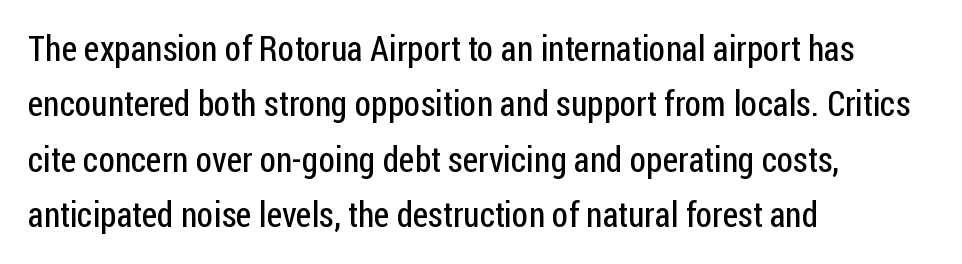
Q: Is the text bold? A: No.
Q: Is the text italic (slanted)? A: No, it is upright.
Q: Is the typeface a serif or a sans-serif typeface? A: Sans-serif.
Q: Is the text underlined? A: No.
Q: How is the paragraph aligned? A: Left-aligned.
Q: Is the spacing between letters normal or unusually wide? A: Normal.
Q: Is the spacing between lines tight, normal or loose? A: Normal.
Q: Width (condensed, normal, or wide)? A: Condensed.
Q: Stroke contrast? A: Low.
Q: x-height? A: Medium.
Q: Monospaced? A: No.
